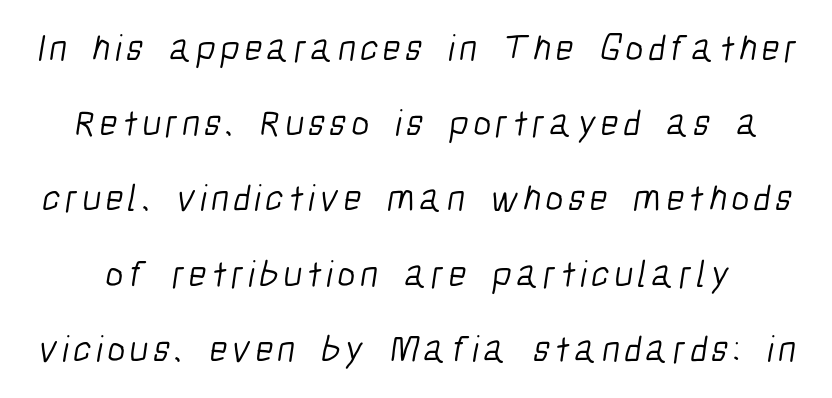
Q: Is the text bold? A: No.
Q: Is the typeface a serif or a sans-serif typeface? A: Sans-serif.
Q: Is the text underlined? A: No.
Q: Is the spacing between lines tight, normal or loose? A: Loose.
Q: Width (condensed, normal, or wide)? A: Condensed.
Q: Stroke contrast? A: Low.
Q: x-height? A: Medium.
Q: Monospaced? A: No.
